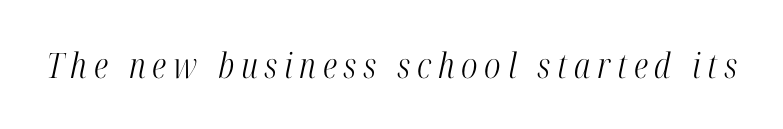
{"serif": "yes", "italic": "yes", "lean": "right", "slant_degrees": 12, "bold": "no", "weight": "light", "width": "condensed", "stroke_contrast": "high", "x_height": "medium", "monospaced": "no", "underline": "no", "glyph_px": 35}
